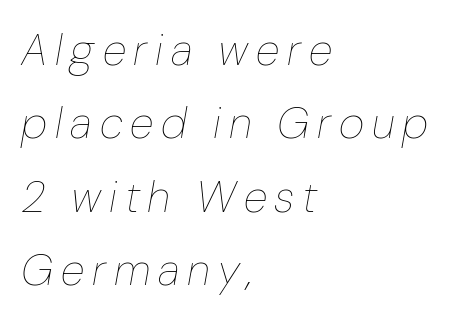
Q: Is the text bold? A: No.
Q: Is the text italic (slanted)? A: Yes, it leans right by about 10 degrees.
Q: Is the text underlined? A: No.
Q: How is the paragraph aligned? A: Left-aligned.
Q: Is the spacing between lines tight, normal or loose? A: Normal.
Q: Width (condensed, normal, or wide)? A: Normal.
Q: Stroke contrast? A: Low.
Q: x-height? A: Medium.
Q: Monospaced? A: No.
